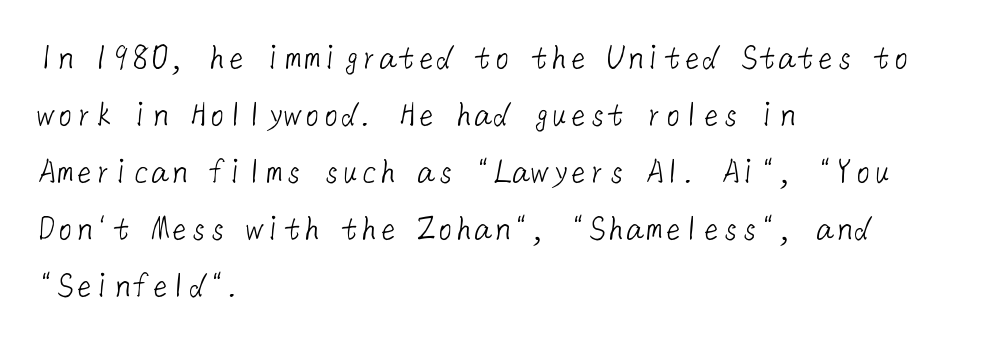
The letters sit at their default tracking, neither squeezed nor spread. This rendering employs a face without finishing strokes, i.e., a sans-serif. The gap between lines stays unmarked. Notice how descenders clear the ascenders below comfortably — that's standard leading. Stem width sits at or under what a default text font uses.
